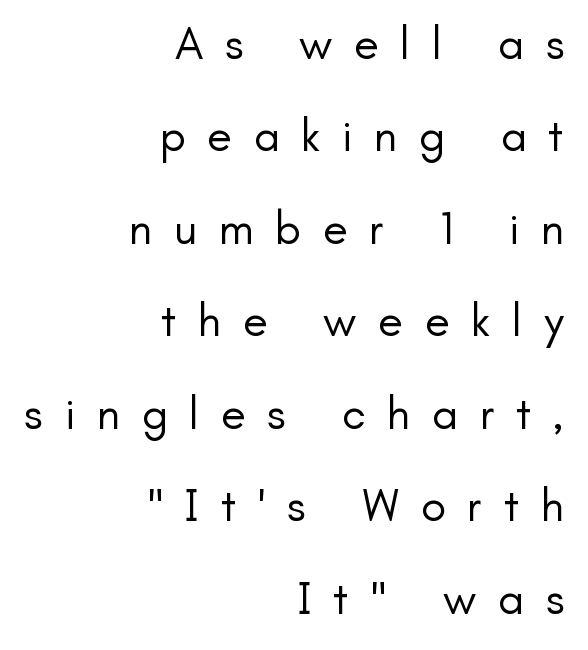
The string is rendered with underlining switched off. Compared with typical body copy, the letter spacing here is much looser. The font's upright variant was chosen for this text. Every row of glyphs terminates at an identical x-position on the right.
